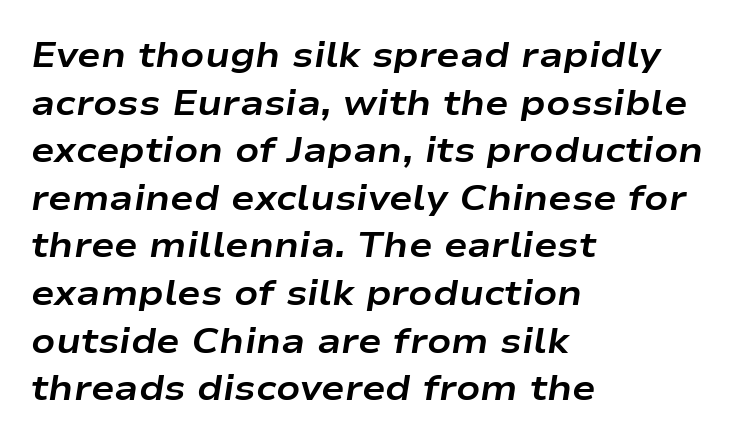
The image shows 35 px bold, wide type, italic (leaning right); set left-aligned, normal line spacing (1.36x), normal letter spacing, not underlined; low stroke contrast and a medium x-height.
